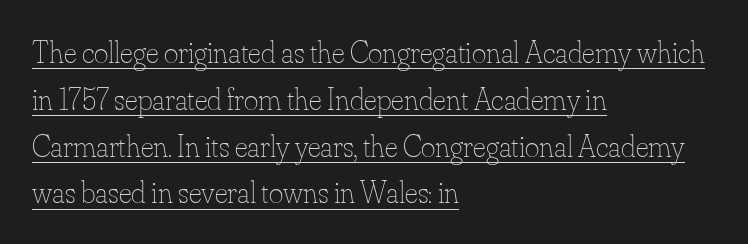
{"italic": "no", "bold": "no", "weight": "thin", "width": "normal", "stroke_contrast": "low", "x_height": "small", "monospaced": "no", "underline": "yes", "align": "left", "line_spacing": "normal", "line_spacing_ratio": 1.51, "letter_spacing": "normal", "letter_spacing_em": 0.0, "glyph_px": 31}
